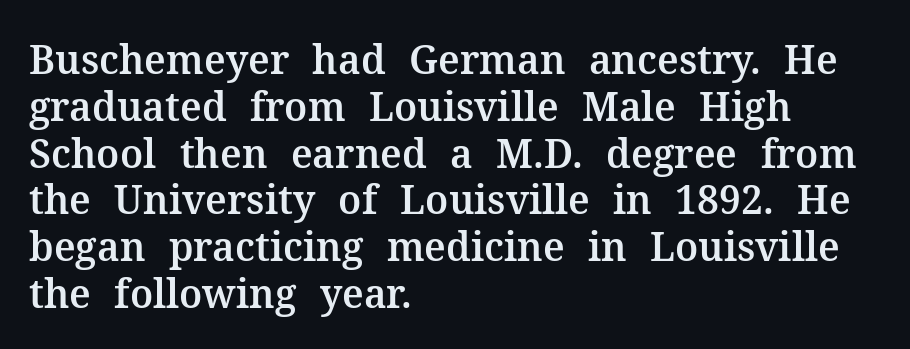
The image shows 39 px serif type, upright; set left-aligned, line spacing 1.2x, normal letter spacing, not underlined; medium stroke contrast and a medium x-height.
